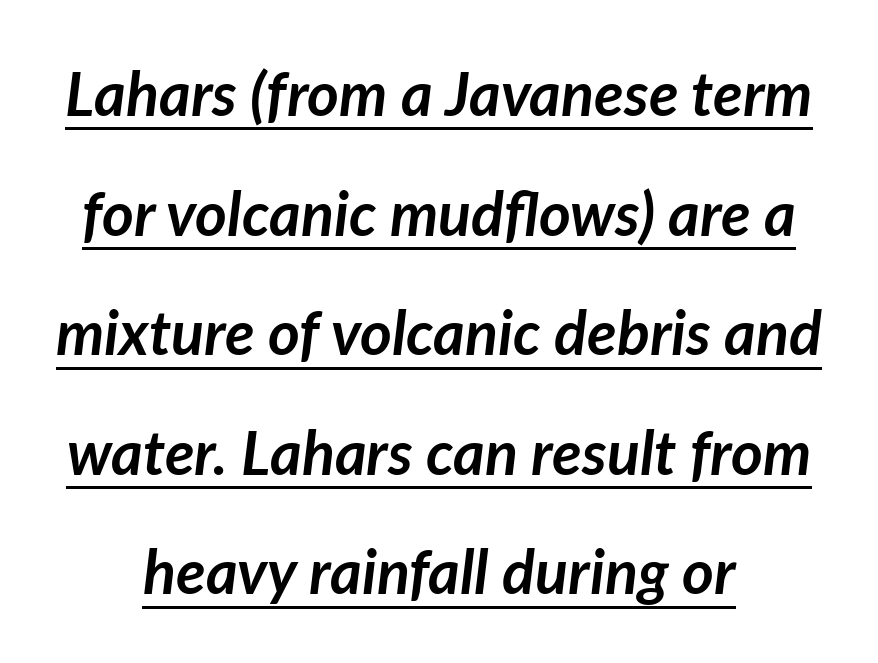
{"italic": "yes", "lean": "right", "slant_degrees": 7, "bold": "yes", "weight": "semibold", "width": "normal", "stroke_contrast": "low", "x_height": "medium", "monospaced": "no", "underline": "yes", "align": "center", "line_spacing": "loose", "line_spacing_ratio": 1.96, "letter_spacing": "normal", "letter_spacing_em": 0.0, "glyph_px": 61}
